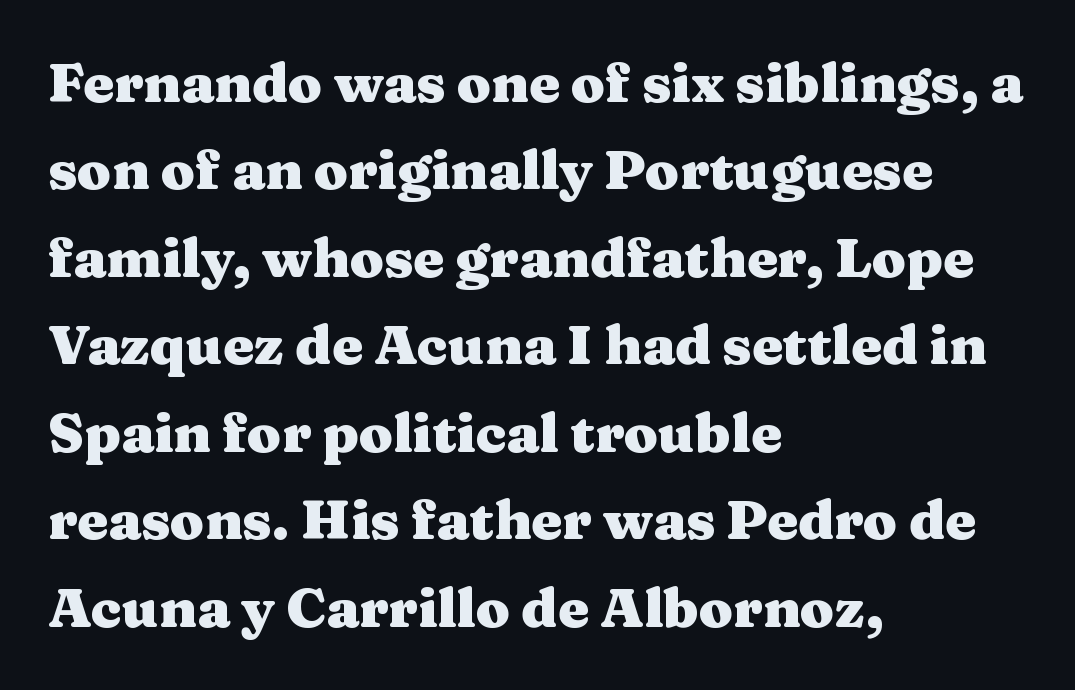
Do the characters align in a grid? No, the font is proportional. Each new line begins a customary step beneath the previous one. Does extra space separate the letters? No, they use regular spacing. Are there feet on the stems? There are — it's a serif. The characters look thick and weighty, a clear bold.
